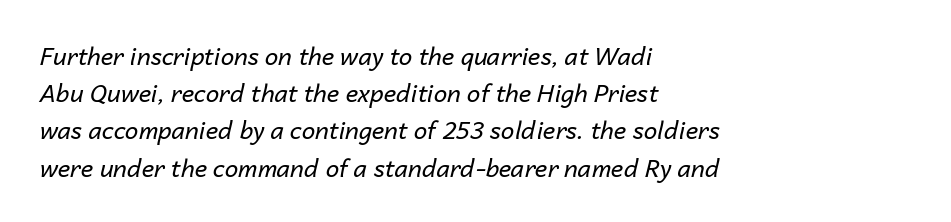
{"italic": "yes", "lean": "right", "slant_degrees": 14, "bold": "no", "underline": "no", "align": "left", "line_spacing": "normal", "line_spacing_ratio": 1.55, "letter_spacing": "normal", "letter_spacing_em": 0.0, "glyph_px": 24}
